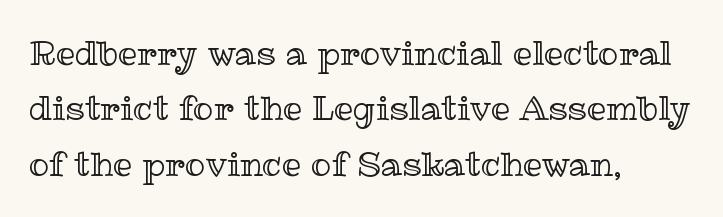
The image shows 34 px text type, upright; set left-aligned, normal line spacing (1.63x), normal letter spacing, not underlined; a medium x-height.
